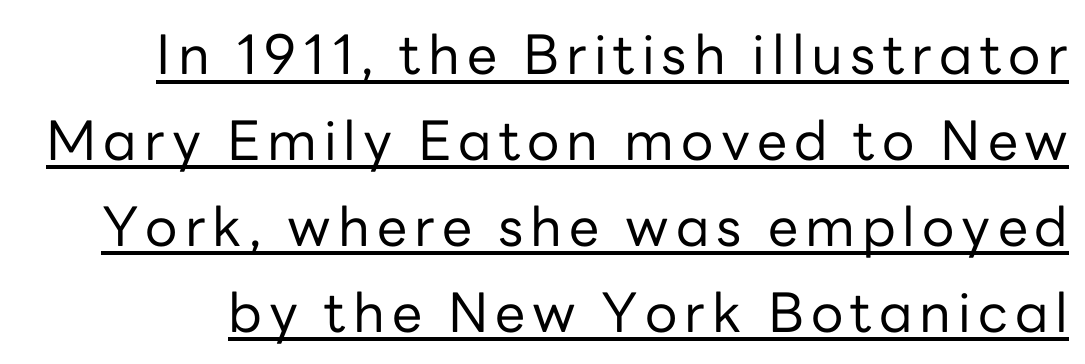
{"serif": "no", "italic": "no", "bold": "no", "weight": "regular", "width": "normal", "stroke_contrast": "low", "x_height": "medium", "monospaced": "no", "underline": "yes", "line_spacing": "normal", "line_spacing_ratio": 1.59, "glyph_px": 54}
